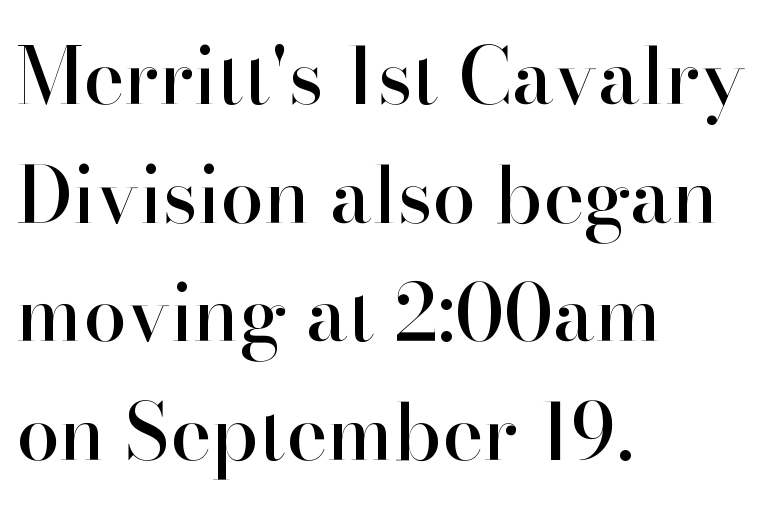
The image shows 78 px serif type, upright; set left-aligned, normal line spacing (1.52x), normal letter spacing, not underlined; high stroke contrast and a small x-height.
